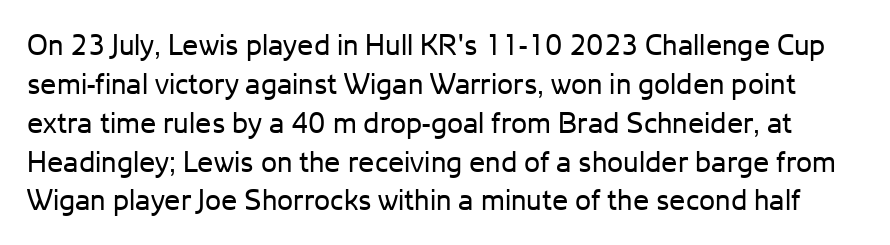
{"serif": "no", "italic": "no", "bold": "no", "weight": "regular", "width": "normal", "stroke_contrast": "low", "x_height": "medium", "monospaced": "no", "underline": "no", "line_spacing": "normal", "line_spacing_ratio": 1.34, "letter_spacing": "normal", "letter_spacing_em": 0.0, "glyph_px": 29}
